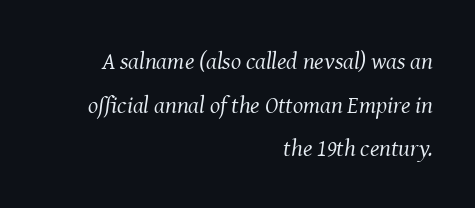
Q: Is the text bold? A: No.
Q: Is the text italic (slanted)? A: Yes, it leans right by about 8 degrees.
Q: Is the text underlined? A: No.
Q: How is the paragraph aligned? A: Right-aligned.
Q: Is the spacing between letters normal or unusually wide? A: Normal.
